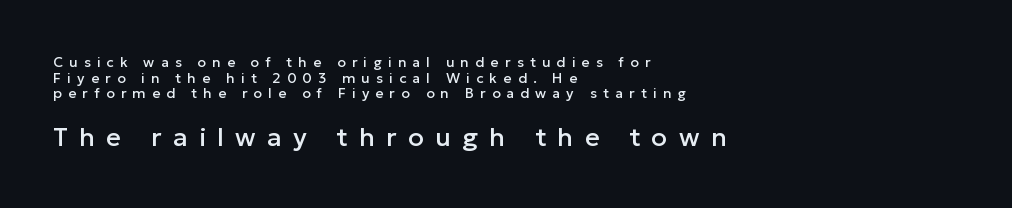
{"italic": "no", "underline": "no", "align": "left", "line_spacing": "tight", "line_spacing_ratio": 1.11, "letter_spacing": "wide", "letter_spacing_em": 0.44, "larger_block": "second", "size_ratio": 1.86, "glyph_px": 26}
